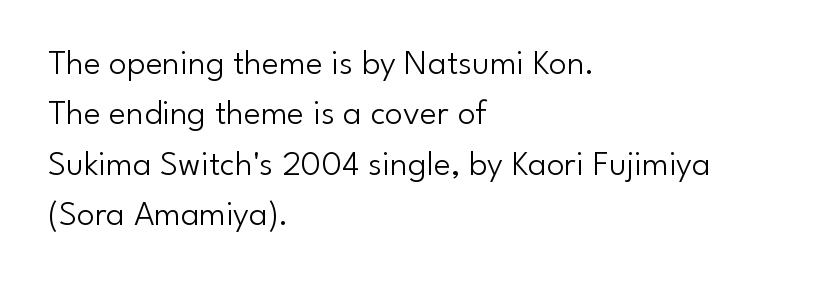
Q: Is the text bold? A: No.
Q: Is the text italic (slanted)? A: No, it is upright.
Q: Is the typeface a serif or a sans-serif typeface? A: Sans-serif.
Q: Is the text underlined? A: No.
Q: How is the paragraph aligned? A: Left-aligned.
Q: Is the spacing between letters normal or unusually wide? A: Normal.
Q: Is the spacing between lines tight, normal or loose? A: Normal.
Q: Width (condensed, normal, or wide)? A: Normal.
Q: Stroke contrast? A: Low.
Q: x-height? A: Small.
Q: Monospaced? A: No.
